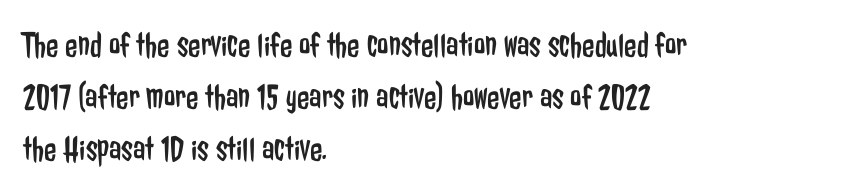
The image shows 36 px regular-weight, condensed sans-serif type, upright; set left-aligned, normal line spacing (1.44x), normal letter spacing, not underlined; low stroke contrast and a medium x-height.
